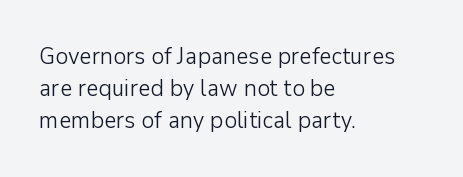
{"italic": "no", "bold": "no", "underline": "no", "align": "left", "line_spacing": "normal", "line_spacing_ratio": 1.34, "letter_spacing": "normal", "letter_spacing_em": 0.0, "glyph_px": 24}
